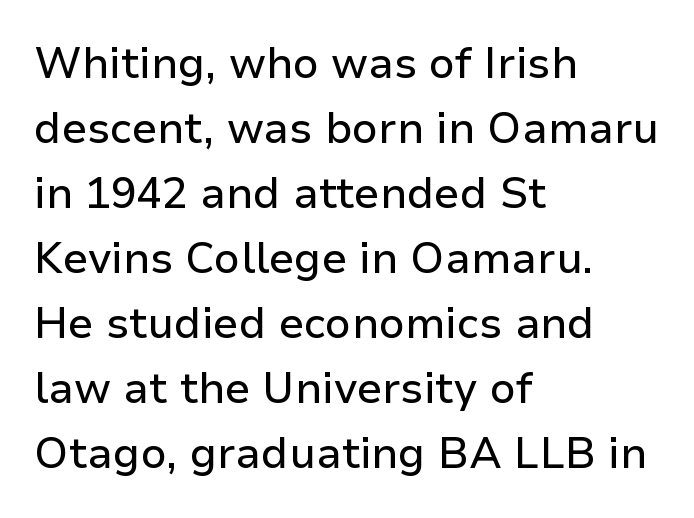
Q: Is the text italic (slanted)? A: No, it is upright.
Q: Is the typeface a serif or a sans-serif typeface? A: Sans-serif.
Q: Is the text underlined? A: No.
Q: How is the paragraph aligned? A: Left-aligned.
Q: Is the spacing between letters normal or unusually wide? A: Normal.
Q: Is the spacing between lines tight, normal or loose? A: Normal.
Q: Width (condensed, normal, or wide)? A: Normal.
Q: Stroke contrast? A: Low.
Q: x-height? A: Medium.
Q: Monospaced? A: No.
